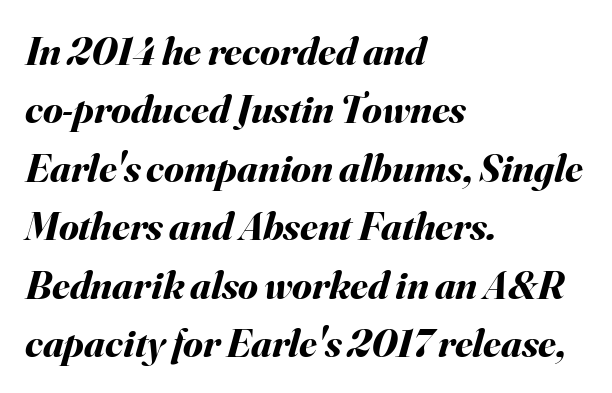
In CSS terms this would be text-align: left. Every letter is thick-stroked: bold, no question. Yep, that's italic — everything's leaning. The glyphs are unaccompanied by any horizontal stroke below them. Summary of vertical rhythm: regular, with standard interline spacing.
